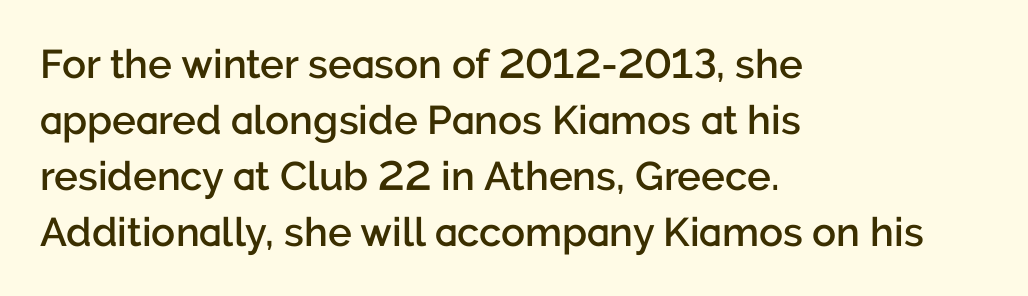
The passage shown has conventional tracking throughout. The rendering shows plain stroke endings on the letterforms — a sans-serif design. One glance says typical: line gaps are just what's usual. The passage shown is not underscored anywhere. Note the varied advance widths — an 'i' is clearly narrower than an 'm'. This is moderately heavy type, rendered in semibold.
